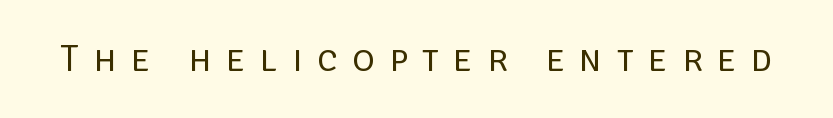
{"serif": "no", "italic": "no", "bold": "no", "weight": "regular", "width": "normal", "stroke_contrast": "low", "x_height": "large", "monospaced": "no", "underline": "no", "letter_spacing": "wide", "letter_spacing_em": 0.39, "glyph_px": 38}
